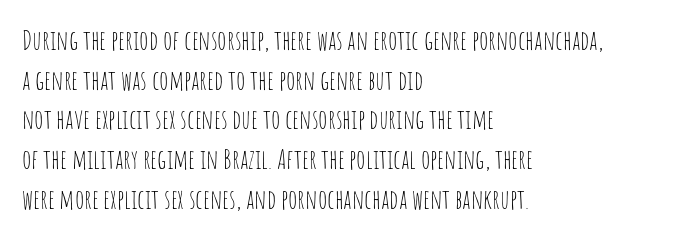
The image shows 27 px text type, upright; set left-aligned, normal line spacing (1.47x), normal letter spacing, not underlined.
